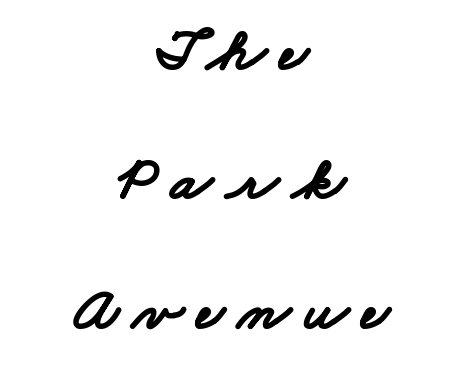
The image shows 61 px bold, wide sans-serif type; set centered, loose line spacing (2.12x), unusually wide letter spacing (+0.22 em), not underlined; low stroke contrast and a small x-height.
